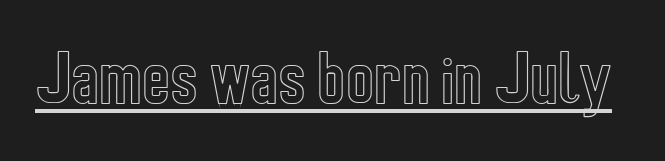
Q: Is the text italic (slanted)? A: No, it is upright.
Q: Is the text underlined? A: Yes.
Q: Is the spacing between letters normal or unusually wide? A: Normal.
Q: Width (condensed, normal, or wide)? A: Condensed.
Q: x-height? A: Medium.
Q: Monospaced? A: No.
